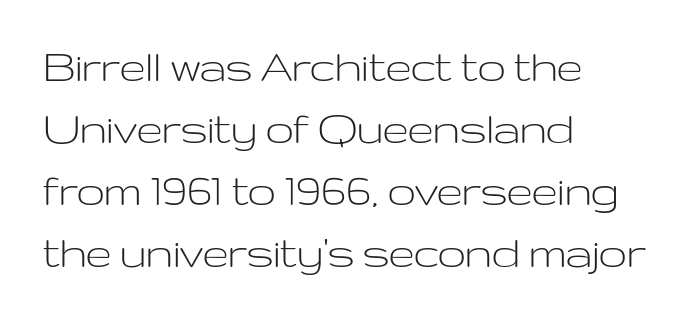
{"serif": "no", "italic": "no", "bold": "no", "weight": "light", "width": "wide", "stroke_contrast": "low", "x_height": "medium", "monospaced": "no", "underline": "no", "align": "left", "line_spacing_ratio": 1.24, "letter_spacing": "normal", "letter_spacing_em": 0.0, "glyph_px": 50}
